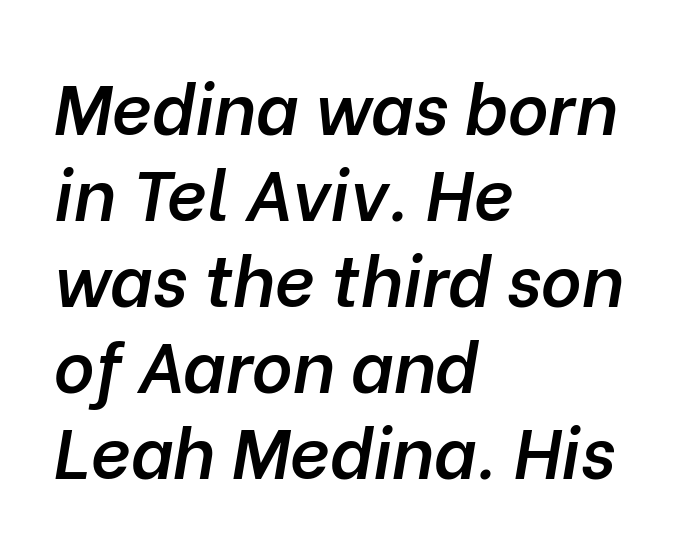
{"italic": "yes", "lean": "right", "slant_degrees": 10, "bold": "semi", "weight": "semibold", "width": "normal", "stroke_contrast": "low", "x_height": "medium", "monospaced": "no", "underline": "no", "align": "left", "line_spacing_ratio": 1.23, "letter_spacing": "normal", "letter_spacing_em": 0.0, "glyph_px": 70}
